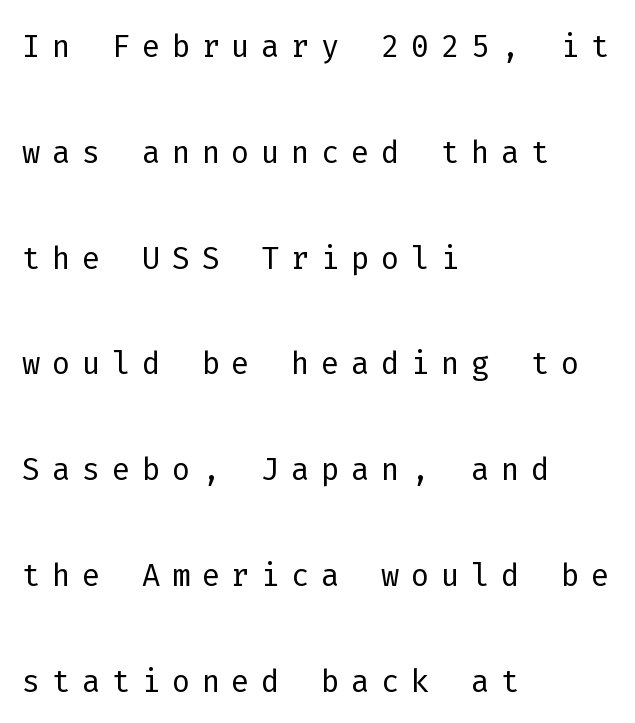
Inter-character spacing is expanded well beyond the font's built-in metrics. The passage shown is typed in a monospace face where columns stay perfectly aligned. Unlike a traditional serif, this face leaves its strokes unadorned. The vertical gap from one line to the next is large. The cut favours lightness, reaching ordinary text weight at its darkest. You can tell it's not italic because the verticals are truly vertical.
